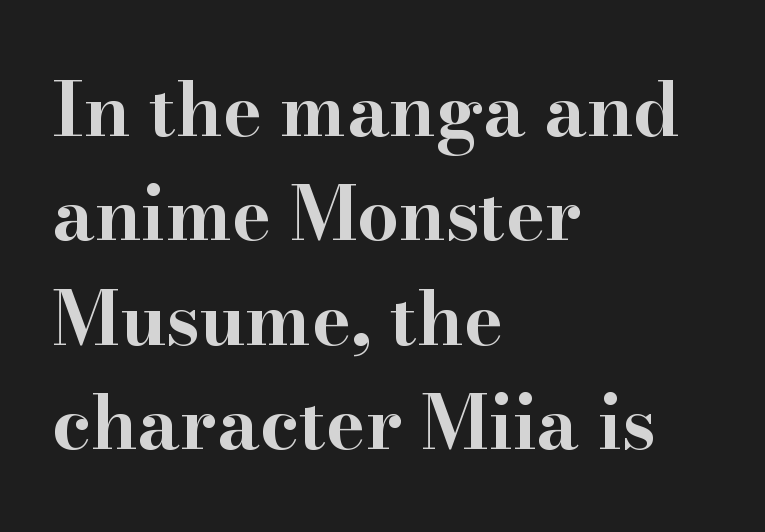
Q: Is the text bold? A: Yes.
Q: Is the text italic (slanted)? A: No, it is upright.
Q: Is the typeface a serif or a sans-serif typeface? A: Serif.
Q: Is the text underlined? A: No.
Q: How is the paragraph aligned? A: Left-aligned.
Q: Is the spacing between letters normal or unusually wide? A: Normal.
Q: Is the spacing between lines tight, normal or loose? A: Normal.
Q: Width (condensed, normal, or wide)? A: Wide.
Q: Stroke contrast? A: High.
Q: x-height? A: Small.
Q: Monospaced? A: No.
